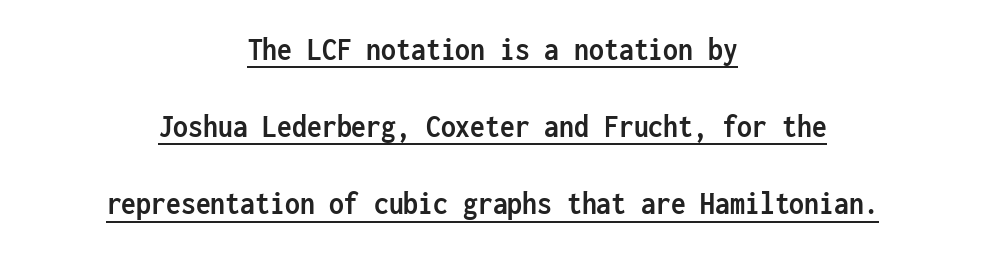
The image shows 33 px semibold, condensed sans-serif type, upright, monospaced; set centered, loose line spacing (2.34x), normal letter spacing, underlined; low stroke contrast and a medium x-height.
